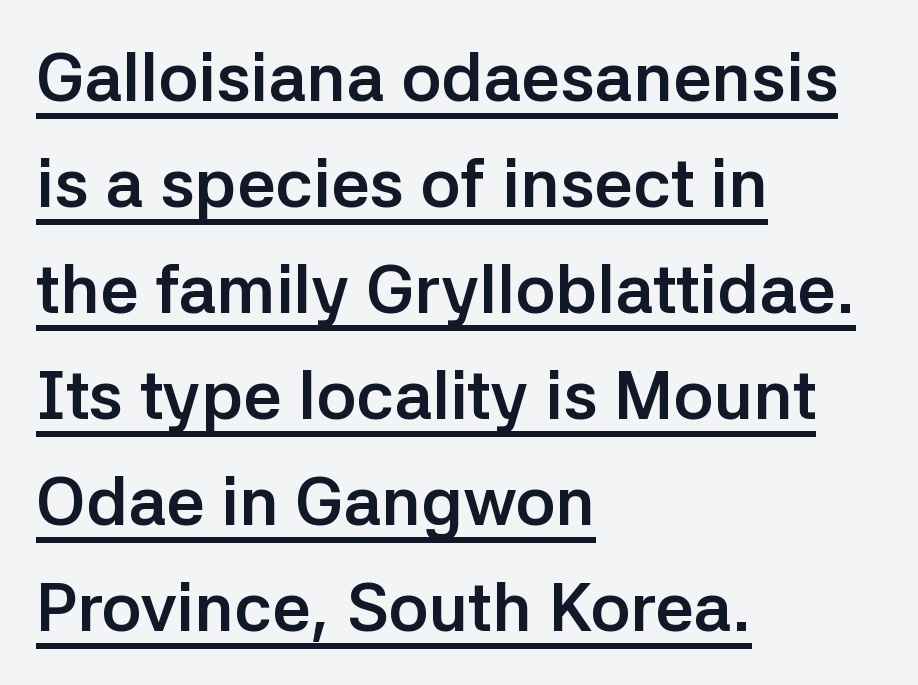
{"serif": "no", "italic": "no", "bold": "yes", "weight": "semibold", "width": "normal", "stroke_contrast": "low", "x_height": "medium", "monospaced": "no", "underline": "yes", "align": "left", "line_spacing": "normal", "line_spacing_ratio": 1.56, "letter_spacing": "normal", "letter_spacing_em": 0.0, "glyph_px": 68}
